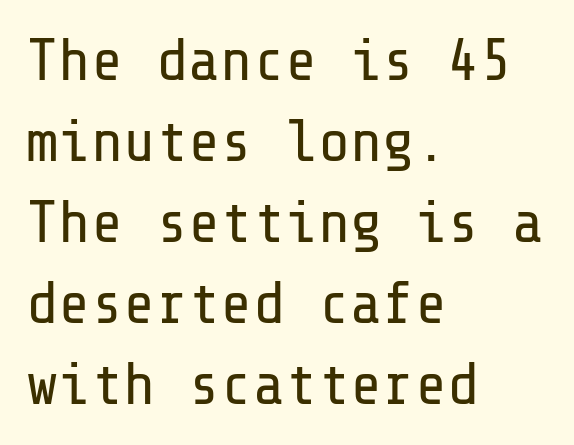
Q: Is the text bold? A: No.
Q: Is the text italic (slanted)? A: No, it is upright.
Q: Is the typeface a serif or a sans-serif typeface? A: Sans-serif.
Q: Is the text underlined? A: No.
Q: How is the paragraph aligned? A: Left-aligned.
Q: Is the spacing between letters normal or unusually wide? A: Normal.
Q: Is the spacing between lines tight, normal or loose? A: Normal.
Q: Width (condensed, normal, or wide)? A: Normal.
Q: Stroke contrast? A: Low.
Q: x-height? A: Medium.
